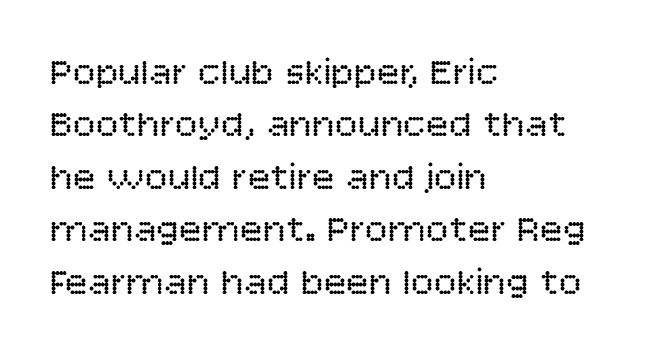
The image shows 38 px regular-weight sans-serif type, upright; set left-aligned, normal line spacing (1.38x), normal letter spacing, not underlined; low stroke contrast and a large x-height.
